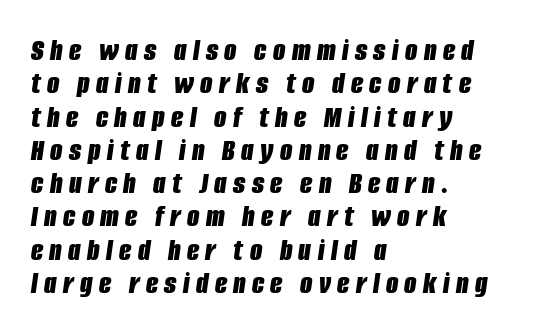
The image shows 32 px bold, condensed type, italic (leaning right); set left-aligned, tight line spacing (1.04x), unusually wide letter spacing (+0.2 em), not underlined; low stroke contrast and a large x-height.
